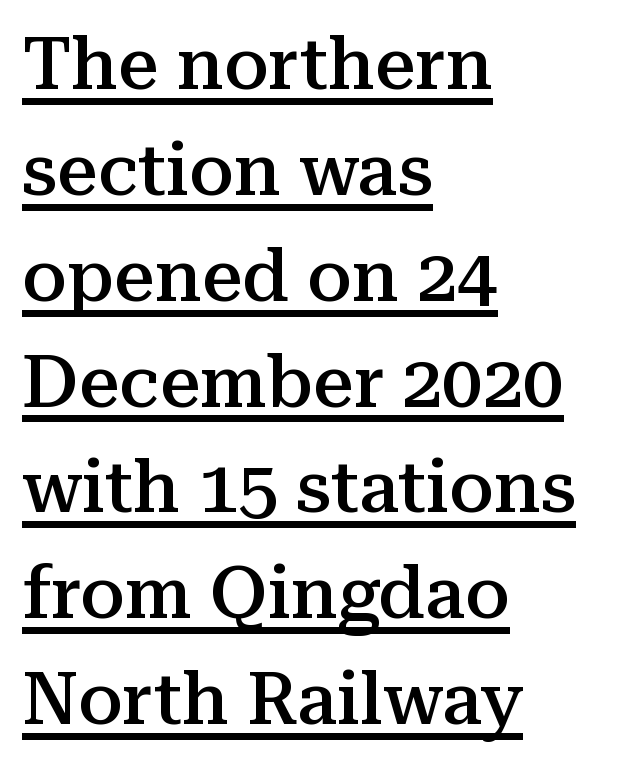
{"serif": "yes", "italic": "no", "bold": "semi", "weight": "semibold", "width": "normal", "stroke_contrast": "medium", "x_height": "medium", "monospaced": "no", "underline": "yes", "align": "left", "line_spacing": "normal", "line_spacing_ratio": 1.47, "letter_spacing": "normal", "letter_spacing_em": 0.0, "glyph_px": 72}
